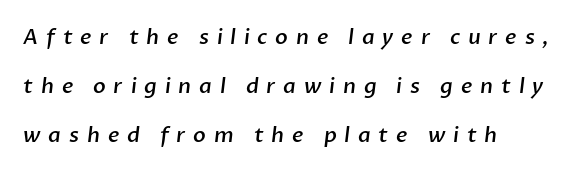
The image shows 21 px text type; set left-aligned, loose line spacing (2.34x), unusually wide letter spacing (+0.37 em), not underlined.
